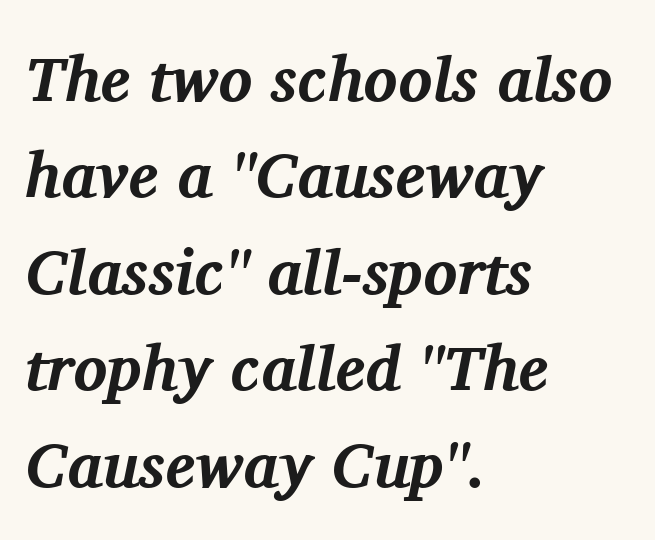
The image shows 63 px bold serif type, italic (leaning right); set left-aligned, normal line spacing (1.53x), normal letter spacing, not underlined; medium stroke contrast and a medium x-height.
